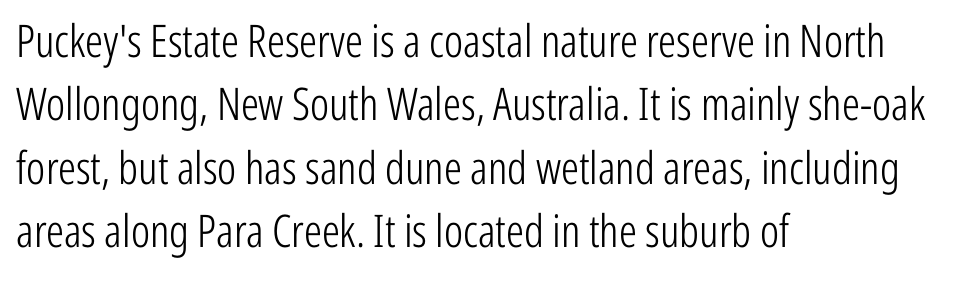
{"serif": "no", "italic": "no", "bold": "no", "weight": "light", "width": "condensed", "stroke_contrast": "low", "x_height": "medium", "monospaced": "no", "underline": "no", "align": "left", "line_spacing": "normal", "line_spacing_ratio": 1.41, "letter_spacing": "normal", "letter_spacing_em": 0.0, "glyph_px": 45}
